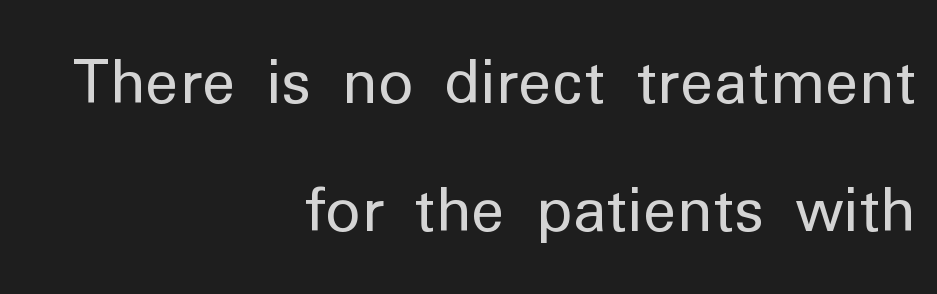
Q: Is the text bold? A: No.
Q: Is the text italic (slanted)? A: No, it is upright.
Q: Is the typeface a serif or a sans-serif typeface? A: Sans-serif.
Q: Is the text underlined? A: No.
Q: How is the paragraph aligned? A: Right-aligned.
Q: Is the spacing between letters normal or unusually wide? A: Normal.
Q: Is the spacing between lines tight, normal or loose? A: Loose.
Q: Width (condensed, normal, or wide)? A: Normal.
Q: Stroke contrast? A: Low.
Q: x-height? A: Medium.
Q: Monospaced? A: No.
